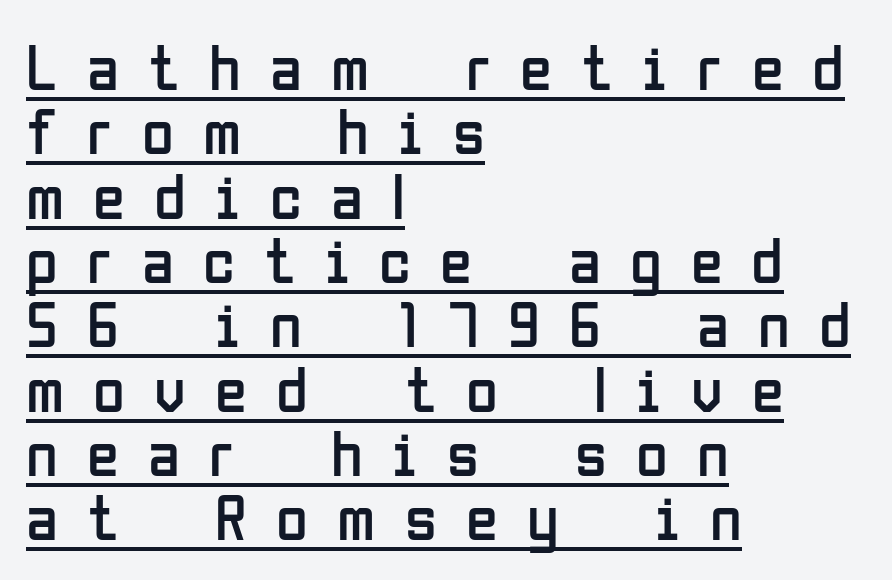
{"serif": "no", "italic": "no", "bold": "no", "weight": "regular", "width": "condensed", "stroke_contrast": "low", "x_height": "medium", "monospaced": "no", "underline": "yes", "align": "left", "line_spacing": "tight", "line_spacing_ratio": 0.99, "letter_spacing": "wide", "letter_spacing_em": 0.45, "glyph_px": 65}
